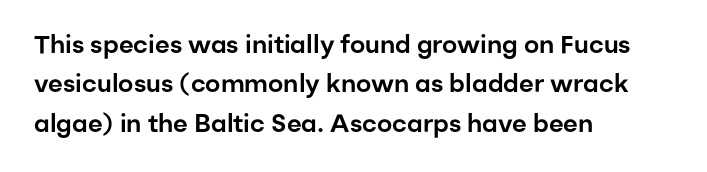
The image shows 25 px text type, upright; set left-aligned, normal line spacing (1.58x), normal letter spacing, not underlined.
